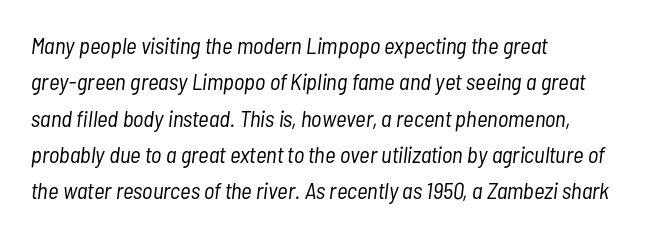
This rendering uses left alignment, leaving the right contour irregular. Glyph-to-glyph distance matches everyday printed text. The space beneath each line is pristine and unruled. Is there much room between lines? A standard amount, neither cramped nor airy. Bold? No — there's no thickening of the strokes.
